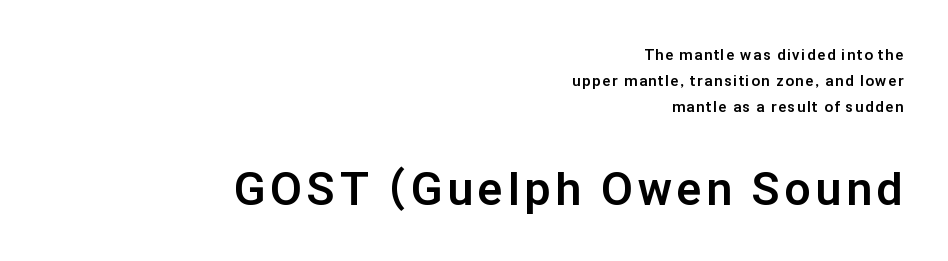
The image shows 46 px bold sans-serif type, upright; set right-aligned, line spacing 1.75x, not underlined; the second (bottom) block is 3.07x larger; low stroke contrast and a medium x-height.
